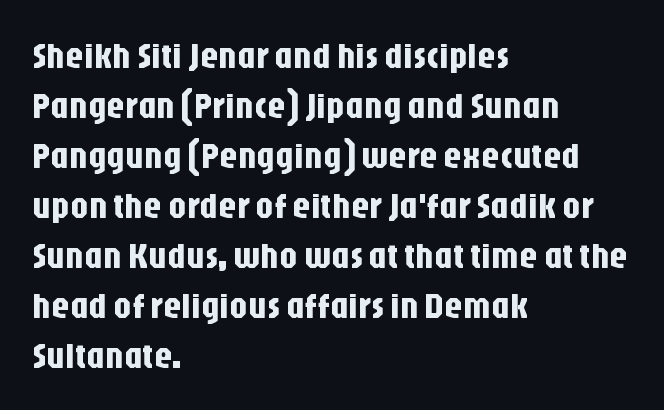
Q: Is the text italic (slanted)? A: No, it is upright.
Q: Is the typeface a serif or a sans-serif typeface? A: Sans-serif.
Q: Is the text underlined? A: No.
Q: How is the paragraph aligned? A: Left-aligned.
Q: Is the spacing between letters normal or unusually wide? A: Normal.
Q: Is the spacing between lines tight, normal or loose? A: Normal.
Q: Width (condensed, normal, or wide)? A: Condensed.
Q: Stroke contrast? A: Low.
Q: x-height? A: Large.
Q: Monospaced? A: No.
